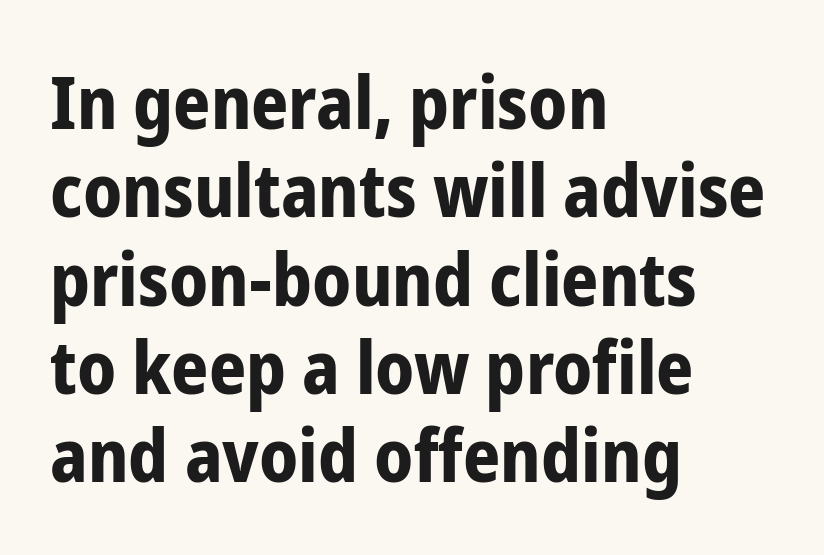
{"serif": "no", "italic": "no", "bold": "yes", "weight": "bold", "width": "condensed", "stroke_contrast": "low", "x_height": "medium", "monospaced": "no", "underline": "no", "align": "left", "line_spacing_ratio": 1.21, "letter_spacing": "normal", "letter_spacing_em": 0.0, "glyph_px": 73}
